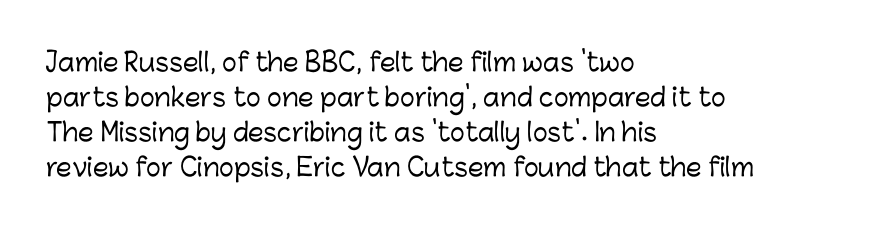
Q: Is the text italic (slanted)? A: No, it is upright.
Q: Is the text underlined? A: No.
Q: How is the paragraph aligned? A: Left-aligned.
Q: Is the spacing between letters normal or unusually wide? A: Normal.
Q: Is the spacing between lines tight, normal or loose? A: Normal.
